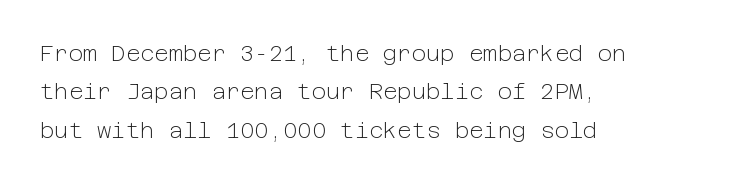
The image shows 22 px text type, upright; set left-aligned, line spacing 1.74x, normal letter spacing, not underlined.
